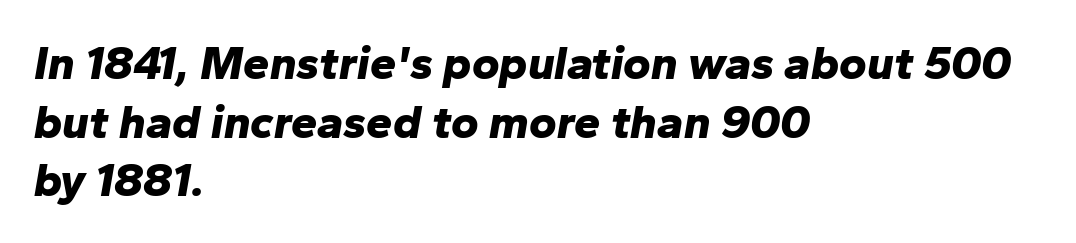
Q: Is the text bold? A: Yes.
Q: Is the text italic (slanted)? A: Yes, it leans right by about 10 degrees.
Q: Is the text underlined? A: No.
Q: How is the paragraph aligned? A: Left-aligned.
Q: Is the spacing between letters normal or unusually wide? A: Normal.
Q: Is the spacing between lines tight, normal or loose? A: Normal.
Q: Width (condensed, normal, or wide)? A: Normal.
Q: Stroke contrast? A: Low.
Q: x-height? A: Medium.
Q: Monospaced? A: No.
